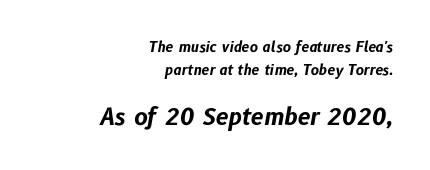
{"italic": "yes", "lean": "right", "slant_degrees": 10, "bold": "yes", "underline": "no", "align": "right", "line_spacing": "normal", "line_spacing_ratio": 1.64, "letter_spacing": "normal", "letter_spacing_em": 0.0, "larger_block": "second", "size_ratio": 1.64, "glyph_px": 23}
